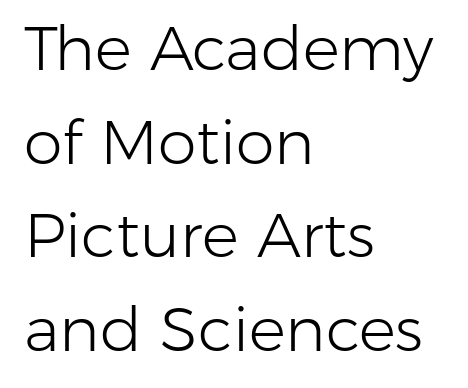
Q: Is the text bold? A: No.
Q: Is the text italic (slanted)? A: No, it is upright.
Q: Is the typeface a serif or a sans-serif typeface? A: Sans-serif.
Q: Is the text underlined? A: No.
Q: How is the paragraph aligned? A: Left-aligned.
Q: Is the spacing between letters normal or unusually wide? A: Normal.
Q: Is the spacing between lines tight, normal or loose? A: Normal.
Q: Width (condensed, normal, or wide)? A: Normal.
Q: Stroke contrast? A: Low.
Q: x-height? A: Medium.
Q: Monospaced? A: No.
